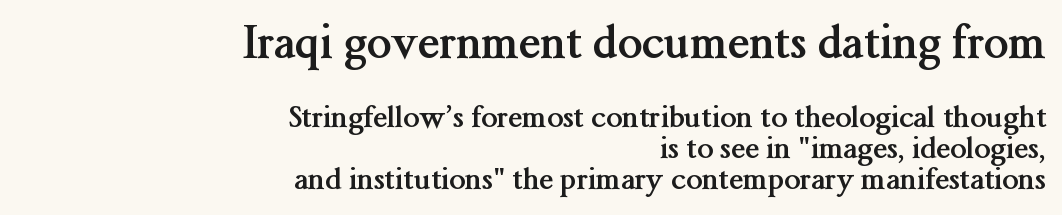
Any mark beneath the type? The region is blank. Compare the two chunks: the upper has the greater cap height. Visually the block forms a straight wall on the right and a jagged coastline on the left. Short note: letters normally spaced. The designer dialed line spacing down below the default. The letters carry serifs — small finishing strokes at the ends of their stems.
